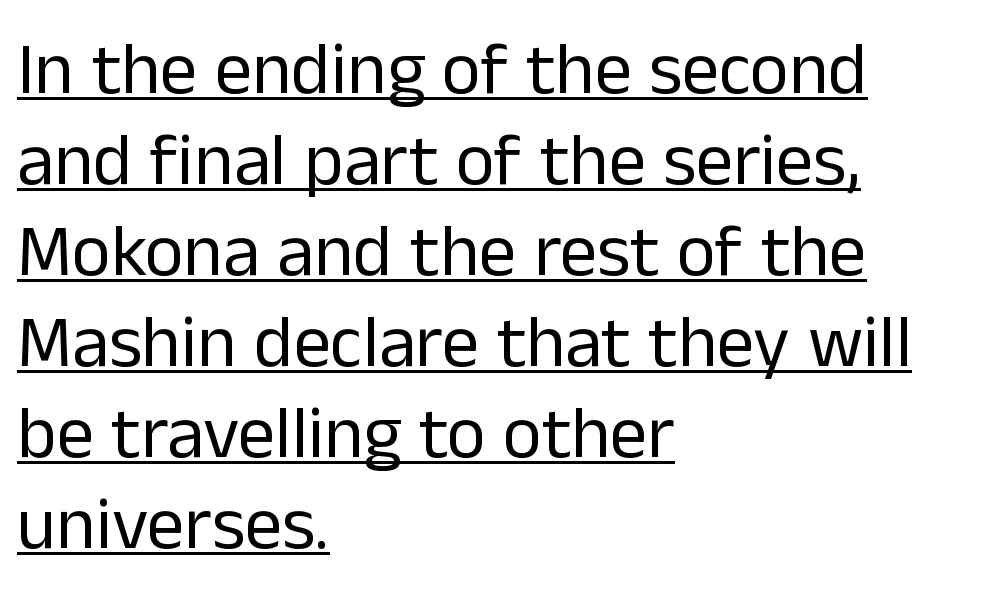
Q: Is the text bold? A: No.
Q: Is the text italic (slanted)? A: No, it is upright.
Q: Is the typeface a serif or a sans-serif typeface? A: Sans-serif.
Q: Is the text underlined? A: Yes.
Q: How is the paragraph aligned? A: Left-aligned.
Q: Is the spacing between letters normal or unusually wide? A: Normal.
Q: Width (condensed, normal, or wide)? A: Normal.
Q: Stroke contrast? A: Low.
Q: x-height? A: Medium.
Q: Monospaced? A: No.
